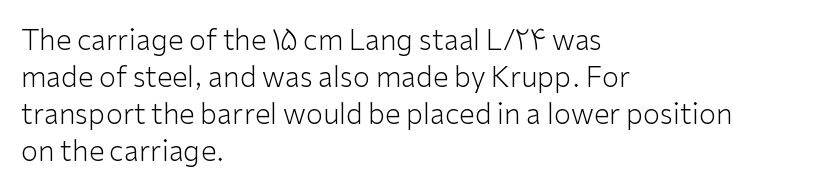
Descenders are the only things crossing below the line. The setting favours the left margin, as ordinary paragraphs usually do. The strokes are not fattened; the text isn't bold. Inter-character spacing is left at the font's built-in metrics.
